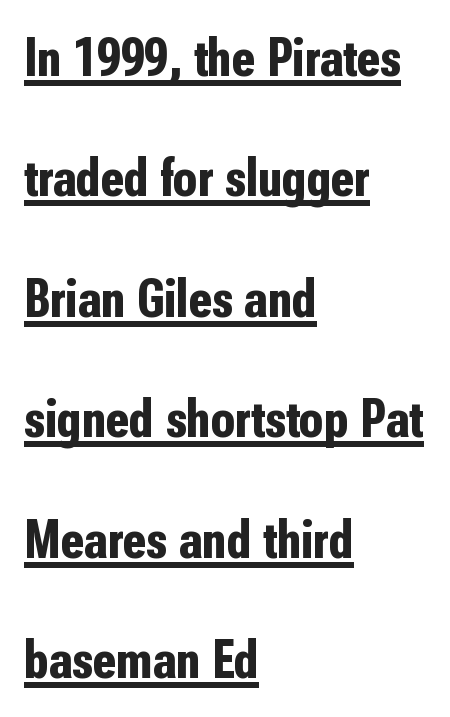
The image shows 55 px bold, condensed sans-serif type, upright; set left-aligned, loose line spacing (2.19x), normal letter spacing, underlined; low stroke contrast and a medium x-height.
